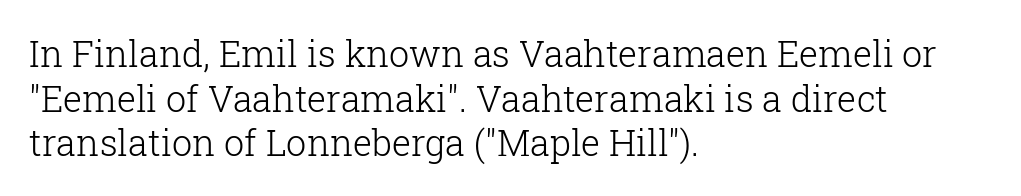
Does the lettering tilt? It doesn't — this is upright. The rendering uses natural spacing where letterforms have individual widths. No extra tracking has been applied to these lines. Typographically, this falls in the serif category.
